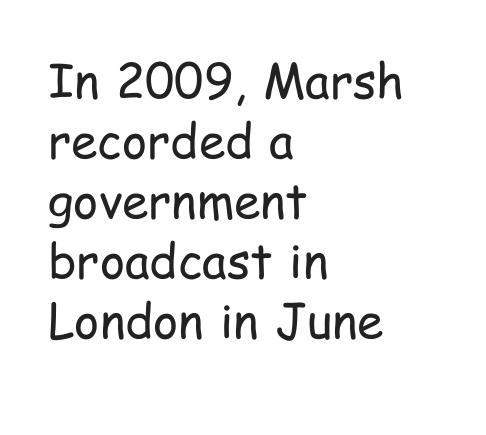
The image shows 48 px regular-weight, condensed sans-serif type, upright; set left-aligned, normal line spacing (1.25x), normal letter spacing, not underlined; low stroke contrast and a medium x-height.
